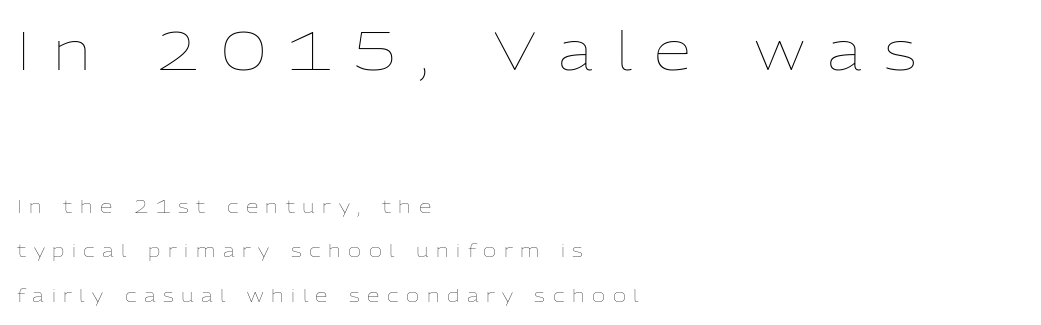
The image shows 54 px thin type, upright; set left-aligned, loose line spacing (2.49x), unusually wide letter spacing (+0.42 em), not underlined; the first (top) block is 3.0x larger; low stroke contrast and a medium x-height.
